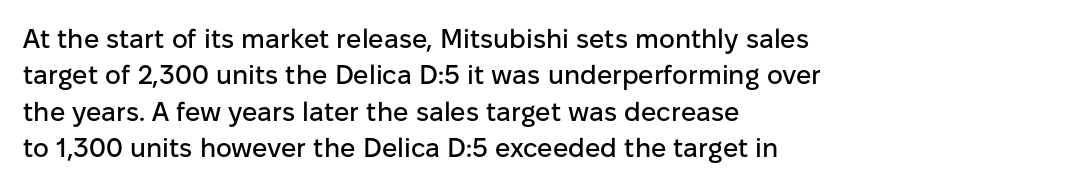
{"italic": "no", "underline": "no", "align": "left", "line_spacing": "normal", "line_spacing_ratio": 1.35, "letter_spacing": "normal", "letter_spacing_em": 0.0, "glyph_px": 27}
